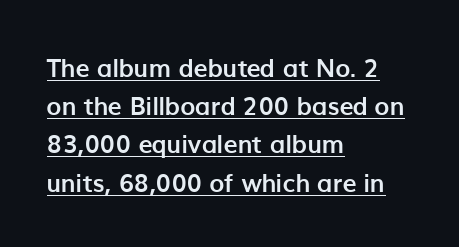
Is the block centered? No — it sits flush against the left margin. A full-strength bold gives these letters their thick strokes. A baseline rule has been typeset under these characters. Tracking here is standard; glyphs follow each other at the usual distance. This block has exactly the height ordinary leading produces.
